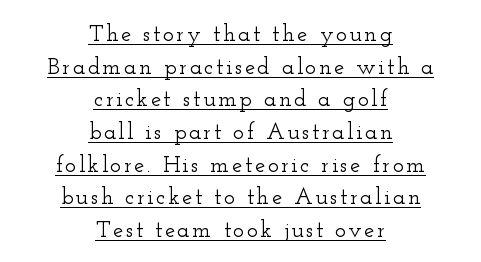
{"italic": "no", "underline": "yes", "align": "center", "line_spacing": "normal", "line_spacing_ratio": 1.42, "glyph_px": 23}
